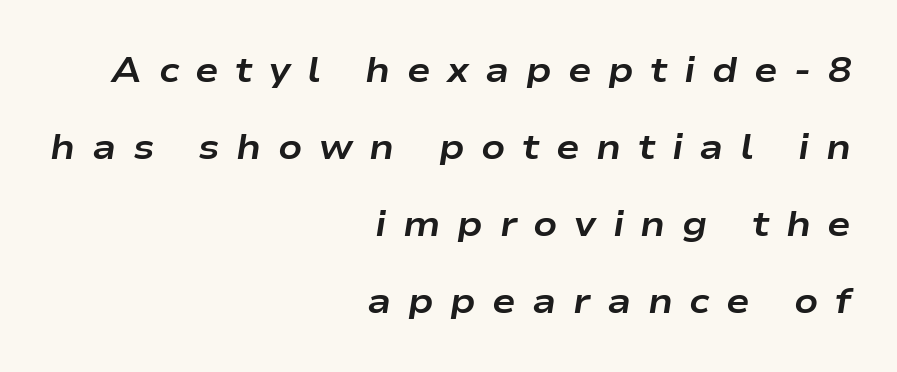
{"italic": "yes", "lean": "right", "slant_degrees": 9, "bold": "yes", "weight": "bold", "width": "wide", "stroke_contrast": "low", "x_height": "medium", "monospaced": "no", "underline": "no", "align": "right", "line_spacing": "loose", "line_spacing_ratio": 2.2, "letter_spacing": "wide", "letter_spacing_em": 0.47, "glyph_px": 35}
